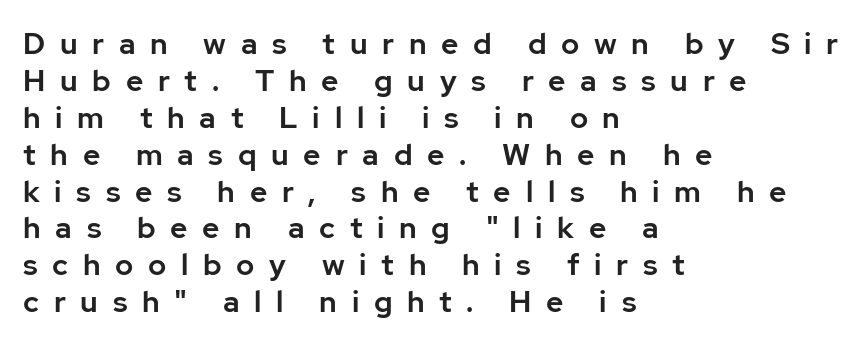
The image shows 30 px sans-serif type, upright; set left-aligned, line spacing 1.23x, unusually wide letter spacing (+0.49 em), not underlined; low stroke contrast and a medium x-height.
